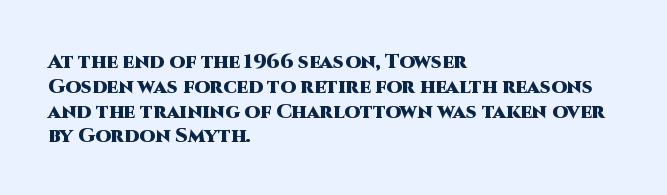
Line starts are locked; line ends wander. Tracking value appears to be zero — textbook default spacing. Style check: upright. Rule under the text: the space is simply empty. Heavy-handed strokes throughout: this text is bold.
